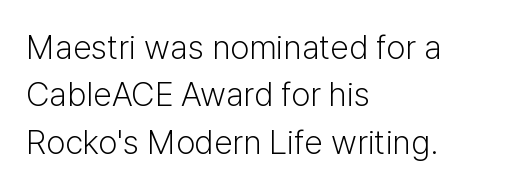
Q: Is the text bold? A: No.
Q: Is the text italic (slanted)? A: No, it is upright.
Q: Is the typeface a serif or a sans-serif typeface? A: Sans-serif.
Q: Is the text underlined? A: No.
Q: How is the paragraph aligned? A: Left-aligned.
Q: Is the spacing between letters normal or unusually wide? A: Normal.
Q: Is the spacing between lines tight, normal or loose? A: Normal.
Q: Width (condensed, normal, or wide)? A: Normal.
Q: Stroke contrast? A: Low.
Q: x-height? A: Medium.
Q: Monospaced? A: No.
